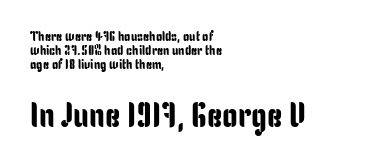
{"serif": "no", "italic": "no", "width": "condensed", "stroke_contrast": "low", "x_height": "medium", "monospaced": "no", "underline": "no", "align": "left", "line_spacing": "tight", "line_spacing_ratio": 1.01, "letter_spacing": "normal", "letter_spacing_em": 0.0, "larger_block": "second", "size_ratio": 2.5, "glyph_px": 35}
